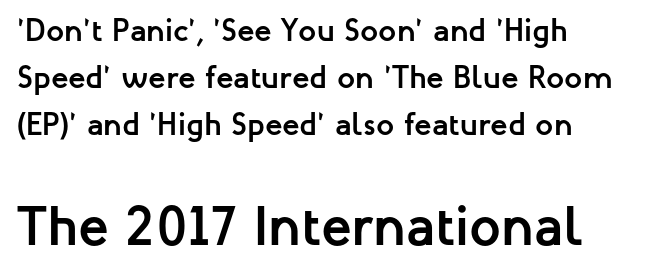
The more generous point size was reserved for the lower chunk. Each glyph is drawn with heavy, bold strokes. Classification — sans serif. This is the regular roman posture of the typeface.
